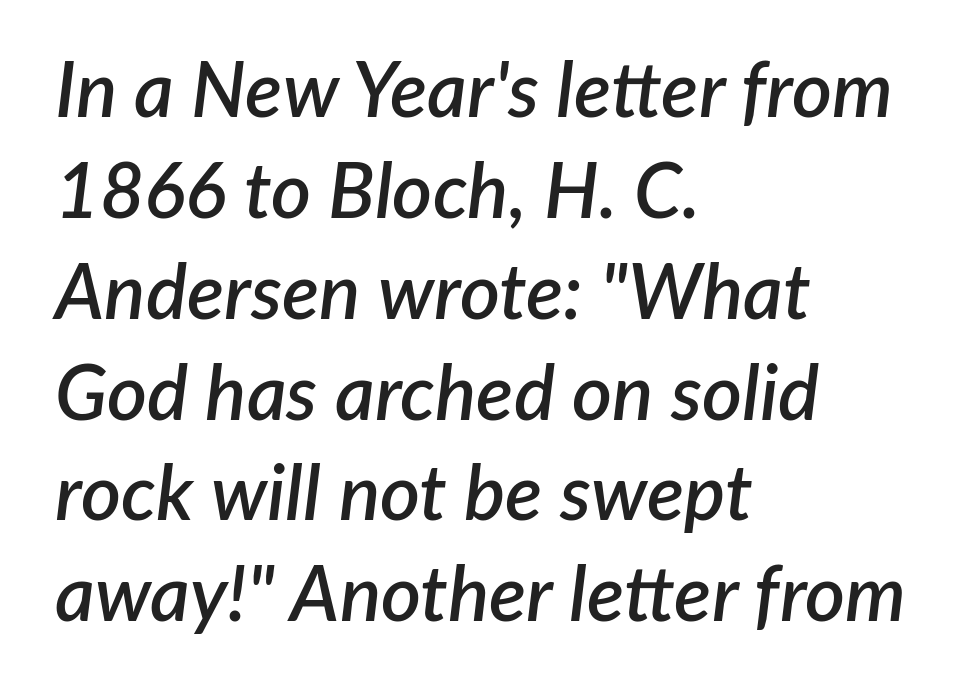
Q: Is the text bold? A: Semi-bold.
Q: Is the text italic (slanted)? A: Yes, it leans right by about 7 degrees.
Q: Is the text underlined? A: No.
Q: How is the paragraph aligned? A: Left-aligned.
Q: Is the spacing between letters normal or unusually wide? A: Normal.
Q: Is the spacing between lines tight, normal or loose? A: Normal.
Q: Width (condensed, normal, or wide)? A: Normal.
Q: Stroke contrast? A: Low.
Q: x-height? A: Medium.
Q: Monospaced? A: No.
